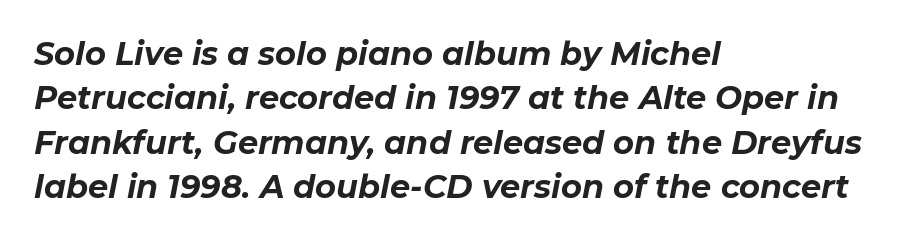
{"italic": "yes", "lean": "right", "slant_degrees": 11, "bold": "yes", "weight": "bold", "width": "normal", "stroke_contrast": "low", "x_height": "medium", "monospaced": "no", "underline": "no", "align": "left", "line_spacing": "normal", "line_spacing_ratio": 1.39, "letter_spacing": "normal", "letter_spacing_em": 0.0, "glyph_px": 32}
